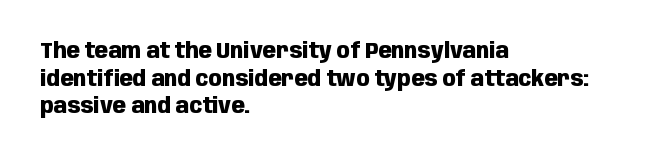
Q: Is the text bold? A: Yes.
Q: Is the text italic (slanted)? A: No, it is upright.
Q: Is the text underlined? A: No.
Q: How is the paragraph aligned? A: Left-aligned.
Q: Is the spacing between letters normal or unusually wide? A: Normal.
Q: Is the spacing between lines tight, normal or loose? A: Normal.
